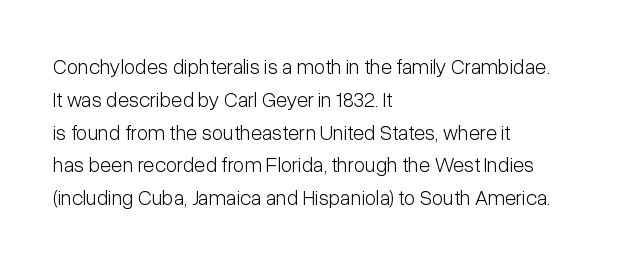
The image shows 21 px text type, upright; set left-aligned, normal line spacing (1.56x), normal letter spacing, not underlined.
